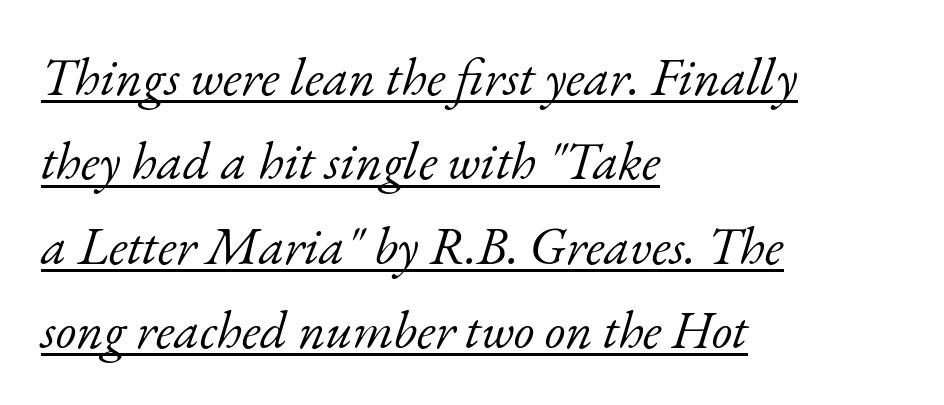
{"serif": "yes", "italic": "yes", "lean": "right", "slant_degrees": 17, "bold": "no", "weight": "light", "width": "normal", "stroke_contrast": "low", "x_height": "small", "monospaced": "no", "underline": "yes", "align": "left", "line_spacing": "normal", "line_spacing_ratio": 1.59, "letter_spacing": "normal", "letter_spacing_em": 0.0, "glyph_px": 53}
